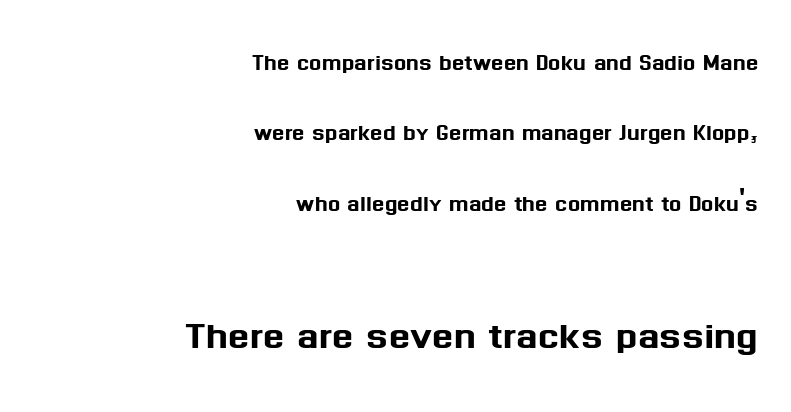
The image shows 50 px sans-serif type, upright; set right-aligned, loose line spacing (2.43x), normal letter spacing, not underlined; the second (bottom) block is 1.72x larger; medium stroke contrast and a medium x-height.
